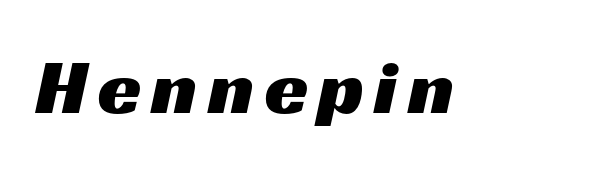
The image shows 79 px wide sans-serif type; set not underlined; medium stroke contrast and a medium x-height.
